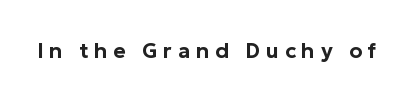
The image shows 21 px text type, upright; set unusually wide letter spacing (+0.27 em), not underlined.
